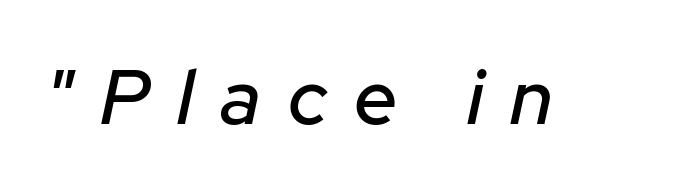
The image shows 77 px text type, italic (leaning right); set unusually wide letter spacing (+0.35 em), not underlined; low stroke contrast and a medium x-height.
